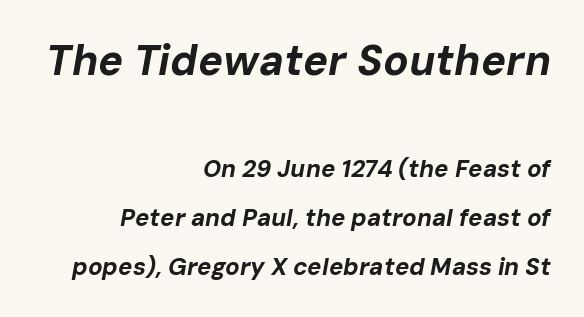
The image shows 42 px bold type, italic (leaning right); set right-aligned, loose line spacing (2.05x), normal letter spacing, not underlined; the first (top) block is 1.75x larger; low stroke contrast and a medium x-height.
